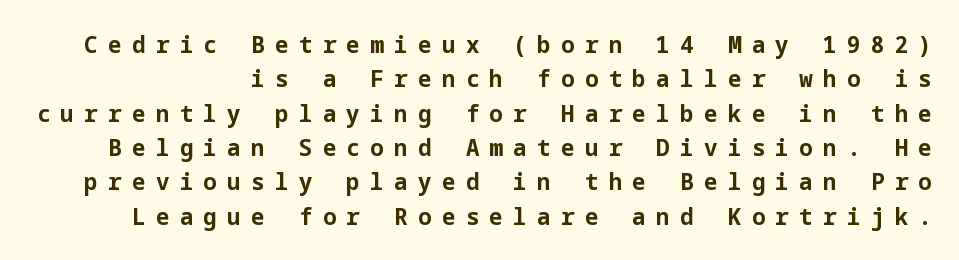
The image shows 24 px bold type, upright; set normal line spacing (1.43x), unusually wide letter spacing (+0.43 em), not underlined.
